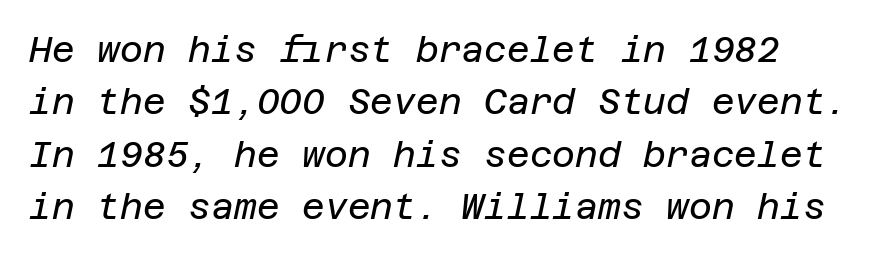
Q: Is the text bold? A: No.
Q: Is the text italic (slanted)? A: Yes, it leans right by about 12 degrees.
Q: Is the text underlined? A: No.
Q: Is the spacing between letters normal or unusually wide? A: Normal.
Q: Is the spacing between lines tight, normal or loose? A: Normal.
Q: Width (condensed, normal, or wide)? A: Normal.
Q: Stroke contrast? A: Low.
Q: x-height? A: Large.
